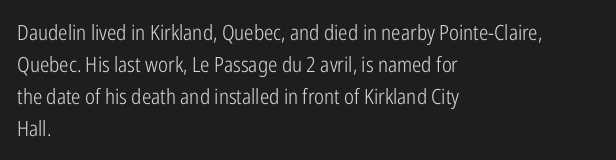
Q: Is the text bold? A: No.
Q: Is the text italic (slanted)? A: No, it is upright.
Q: Is the text underlined? A: No.
Q: How is the paragraph aligned? A: Left-aligned.
Q: Is the spacing between letters normal or unusually wide? A: Normal.
Q: Is the spacing between lines tight, normal or loose? A: Normal.
